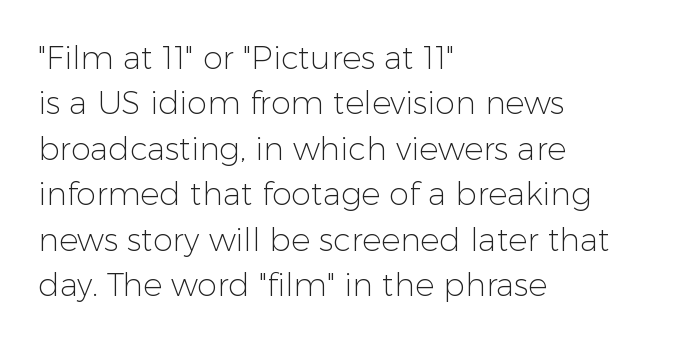
Q: Is the text bold? A: No.
Q: Is the text italic (slanted)? A: No, it is upright.
Q: Is the typeface a serif or a sans-serif typeface? A: Sans-serif.
Q: Is the text underlined? A: No.
Q: How is the paragraph aligned? A: Left-aligned.
Q: Is the spacing between letters normal or unusually wide? A: Normal.
Q: Is the spacing between lines tight, normal or loose? A: Normal.
Q: Width (condensed, normal, or wide)? A: Normal.
Q: Stroke contrast? A: Low.
Q: x-height? A: Medium.
Q: Monospaced? A: No.
